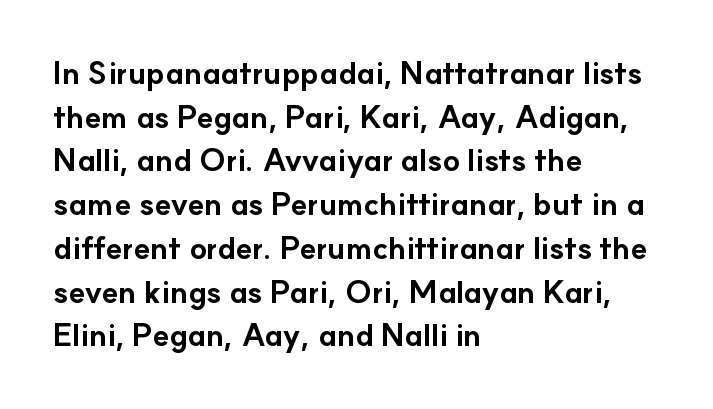
{"serif": "no", "italic": "no", "bold": "yes", "weight": "bold", "width": "normal", "stroke_contrast": "low", "x_height": "small", "monospaced": "no", "underline": "no", "align": "left", "line_spacing": "normal", "line_spacing_ratio": 1.41, "letter_spacing": "normal", "letter_spacing_em": 0.0, "glyph_px": 31}
